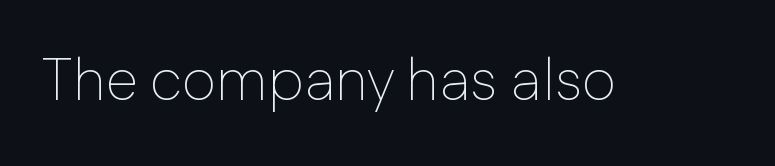
{"serif": "no", "italic": "no", "bold": "no", "weight": "thin", "width": "normal", "stroke_contrast": "low", "x_height": "medium", "monospaced": "no", "underline": "no", "letter_spacing": "normal", "letter_spacing_em": 0.0, "glyph_px": 59}
